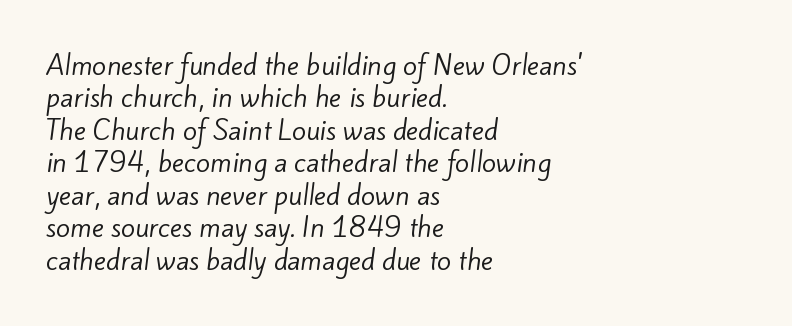
Each new line begins a customary step beneath the previous one. Counters stay open thanks to moderate or lighter strokes. The zone under the glyphs is completely vacant. Leftover space on each line is placed entirely after the last word. Between one letter and the next there's only the usual sliver of space.
